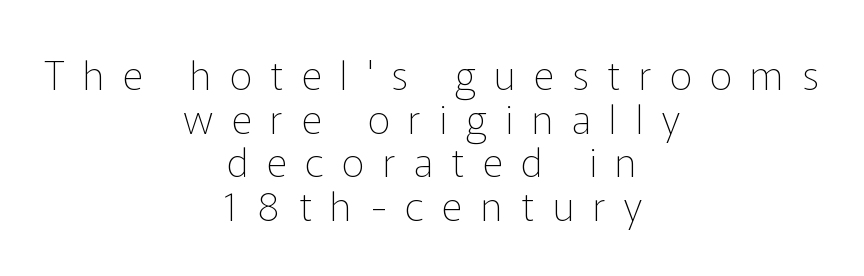
The image shows 40 px thin sans-serif type, upright; set centered, tight line spacing (1.09x), unusually wide letter spacing (+0.46 em), not underlined; low stroke contrast and a medium x-height.
